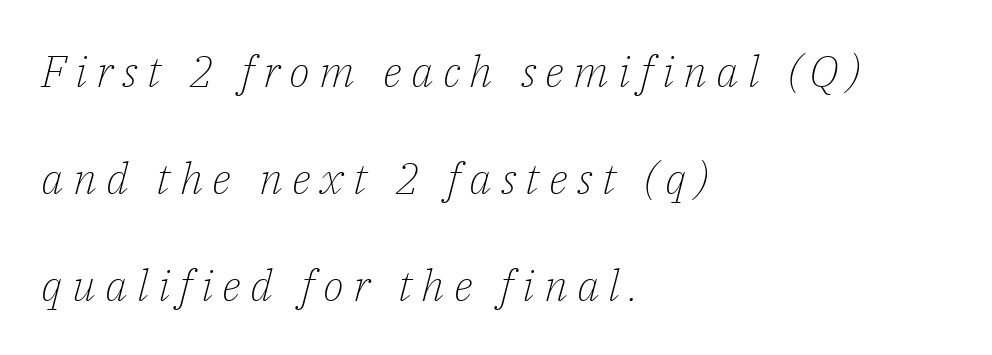
The image shows 44 px light serif type, italic (leaning right); set left-aligned, loose line spacing (2.43x), unusually wide letter spacing (+0.21 em), not underlined; low stroke contrast and a medium x-height.
